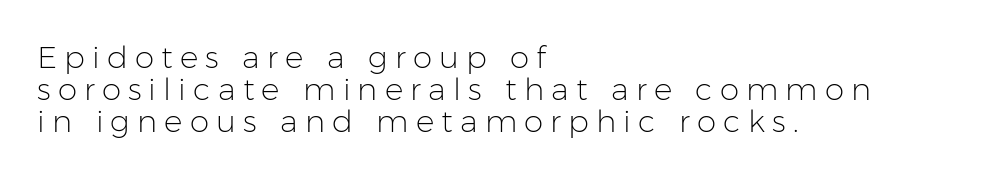
Q: Is the text bold? A: No.
Q: Is the text italic (slanted)? A: No, it is upright.
Q: Is the typeface a serif or a sans-serif typeface? A: Sans-serif.
Q: Is the text underlined? A: No.
Q: How is the paragraph aligned? A: Left-aligned.
Q: Is the spacing between letters normal or unusually wide? A: Unusually wide.
Q: Is the spacing between lines tight, normal or loose? A: Tight.
Q: Width (condensed, normal, or wide)? A: Normal.
Q: Stroke contrast? A: Low.
Q: x-height? A: Medium.
Q: Monospaced? A: No.
